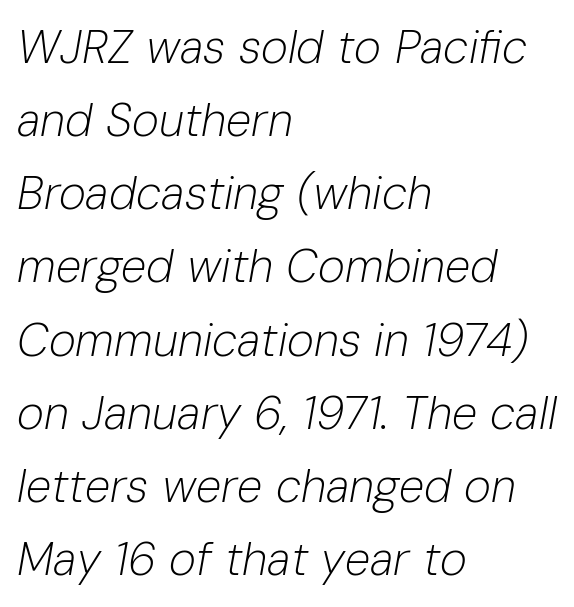
You can tell it's italic because the verticals aren't actually vertical. There is no visible air inserted between adjacent glyphs. Clear beneath every line of the passage. The letters advance in unequal steps, a hallmark of proportional type. Regular leading.
